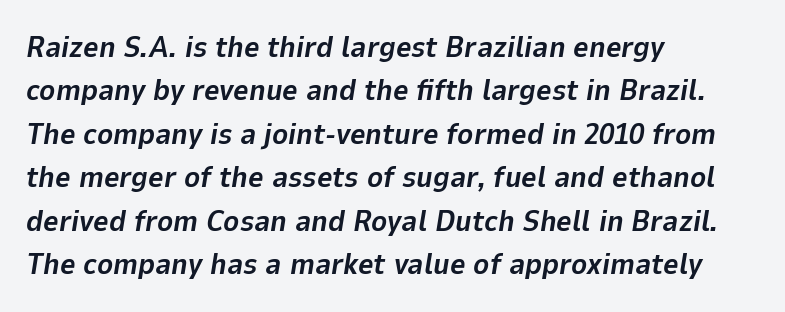
Q: Is the text bold? A: Yes.
Q: Is the text italic (slanted)? A: Yes, it leans right by about 9 degrees.
Q: Is the text underlined? A: No.
Q: How is the paragraph aligned? A: Left-aligned.
Q: Is the spacing between letters normal or unusually wide? A: Normal.
Q: Is the spacing between lines tight, normal or loose? A: Normal.
Q: Width (condensed, normal, or wide)? A: Normal.
Q: Stroke contrast? A: Low.
Q: x-height? A: Medium.
Q: Monospaced? A: No.
